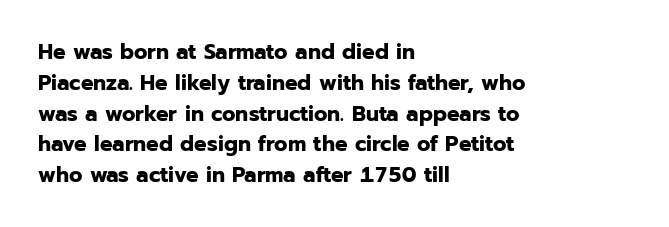
No italicization has been applied; the sample stays upright. The line-height multiplier appears to be the usual default. The face used here has the dense, thick strokes of a bold. Clear beneath every line of the passage. Each word holds together tightly as a unit, with standard inter-letter gaps. The typesetter chose a ragged-right arrangement here.
